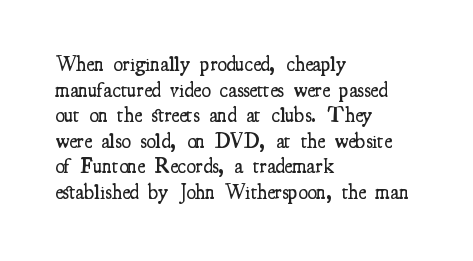
The image shows 21 px text type, upright; set left-aligned, line spacing 1.22x, normal letter spacing, not underlined.
